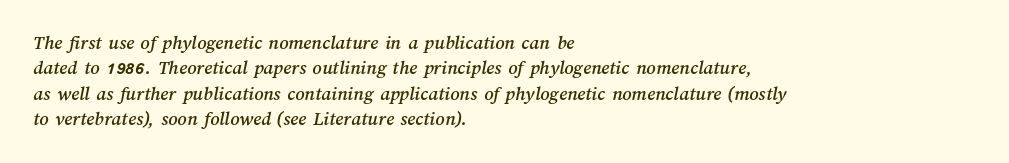
The gaps between neighbouring characters are ordinary and unremarkable. Interline gaps are of average width in this sample. One-word summary of the alignment: left. The gap between lines stays unmarked.
